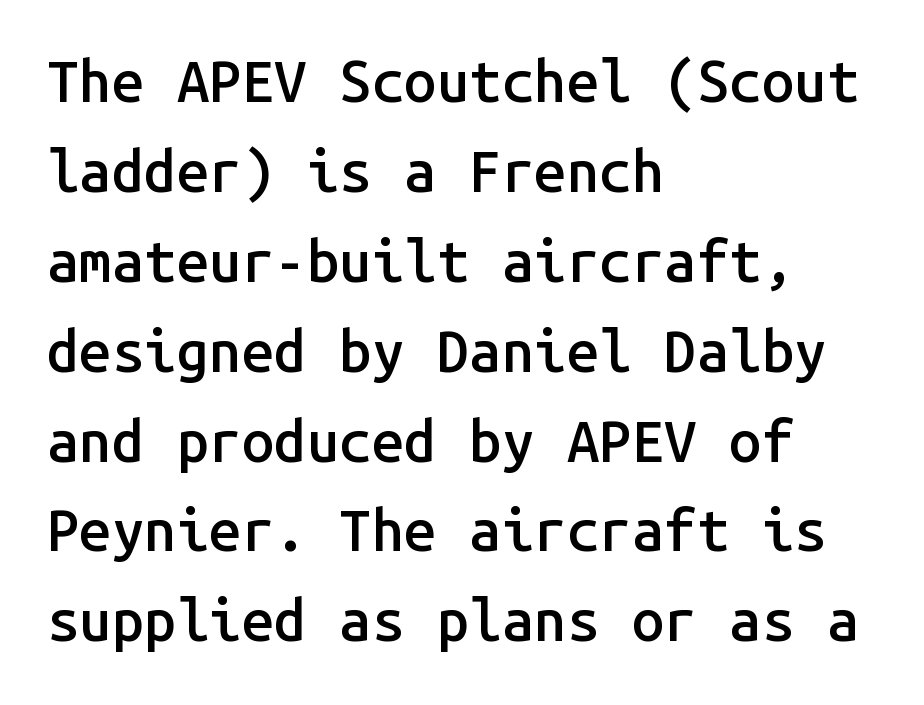
The image shows 58 px semibold sans-serif type, upright, monospaced; set left-aligned, normal line spacing (1.55x), normal letter spacing, not underlined; low stroke contrast and a medium x-height.
